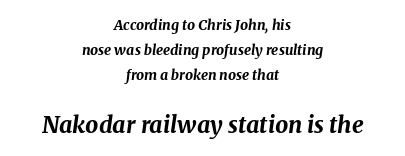
{"italic": "yes", "lean": "right", "slant_degrees": 8, "bold": "yes", "underline": "no", "align": "center", "line_spacing_ratio": 1.79, "letter_spacing": "normal", "letter_spacing_em": 0.0, "larger_block": "second", "size_ratio": 1.64, "glyph_px": 23}
